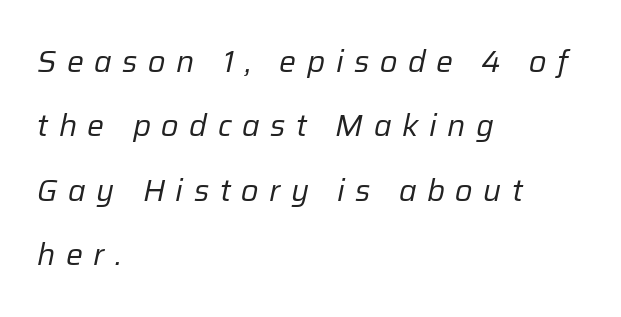
Q: Is the text bold? A: No.
Q: Is the text italic (slanted)? A: Yes, it leans right by about 12 degrees.
Q: Is the text underlined? A: No.
Q: How is the paragraph aligned? A: Left-aligned.
Q: Is the spacing between letters normal or unusually wide? A: Unusually wide.
Q: Is the spacing between lines tight, normal or loose? A: Loose.
Q: Width (condensed, normal, or wide)? A: Normal.
Q: Stroke contrast? A: Low.
Q: x-height? A: Medium.
Q: Monospaced? A: No.
